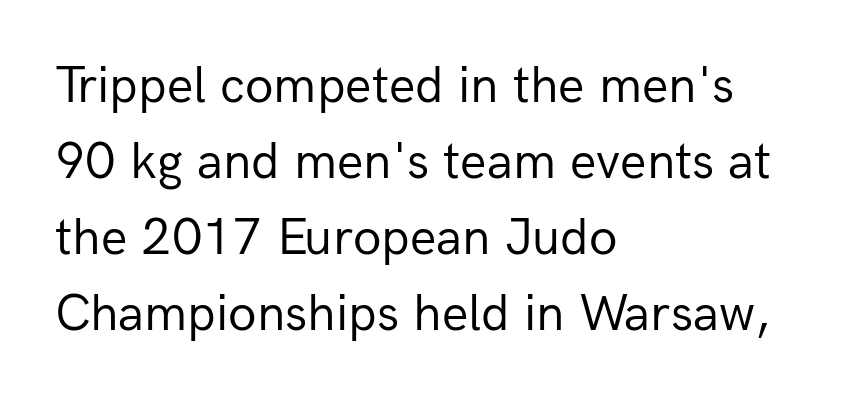
{"serif": "no", "italic": "no", "bold": "no", "weight": "regular", "width": "normal", "stroke_contrast": "low", "x_height": "medium", "monospaced": "no", "underline": "no", "align": "left", "line_spacing": "normal", "line_spacing_ratio": 1.46, "letter_spacing": "normal", "letter_spacing_em": 0.0, "glyph_px": 52}
